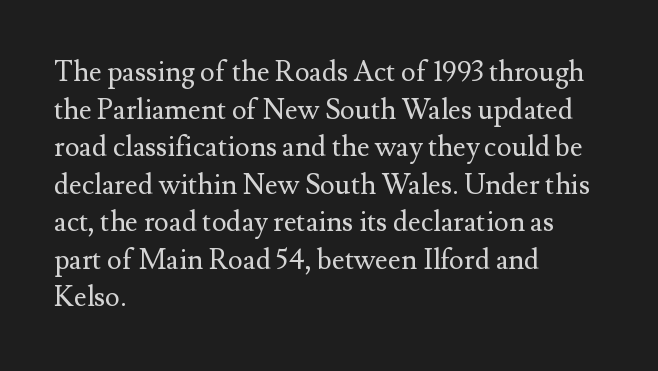
Q: Is the text bold? A: No.
Q: Is the text italic (slanted)? A: No, it is upright.
Q: Is the typeface a serif or a sans-serif typeface? A: Serif.
Q: Is the text underlined? A: No.
Q: How is the paragraph aligned? A: Left-aligned.
Q: Is the spacing between letters normal or unusually wide? A: Normal.
Q: Is the spacing between lines tight, normal or loose? A: Normal.
Q: Width (condensed, normal, or wide)? A: Normal.
Q: Stroke contrast? A: Medium.
Q: x-height? A: Small.
Q: Monospaced? A: No.
